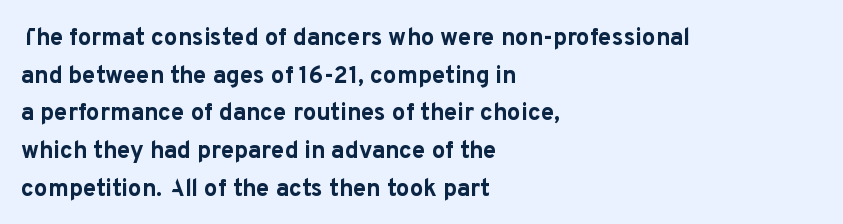
{"italic": "no", "bold": "yes", "underline": "no", "align": "left", "line_spacing": "normal", "line_spacing_ratio": 1.57, "letter_spacing": "normal", "letter_spacing_em": 0.0, "glyph_px": 24}
